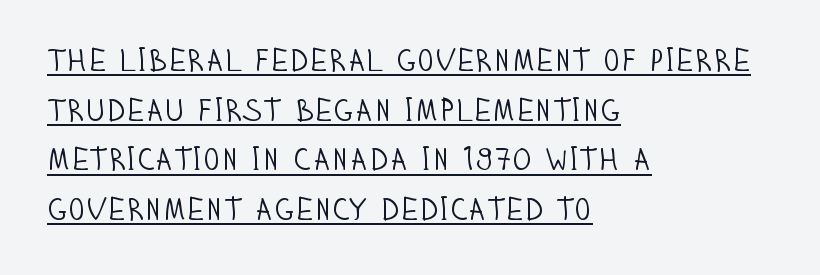
{"serif": "no", "italic": "no", "bold": "no", "weight": "light", "width": "condensed", "stroke_contrast": "low", "x_height": "large", "monospaced": "no", "underline": "yes", "align": "left", "line_spacing": "normal", "line_spacing_ratio": 1.6, "letter_spacing": "normal", "letter_spacing_em": 0.0, "glyph_px": 31}
